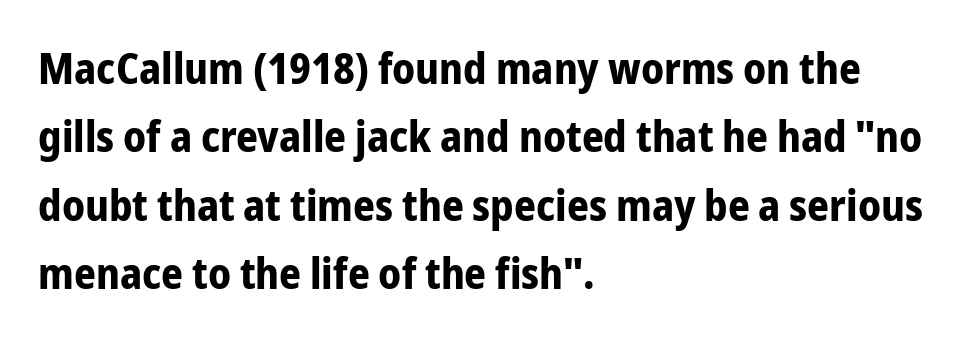
Q: Is the text bold? A: Yes.
Q: Is the text italic (slanted)? A: No, it is upright.
Q: Is the typeface a serif or a sans-serif typeface? A: Sans-serif.
Q: Is the text underlined? A: No.
Q: How is the paragraph aligned? A: Left-aligned.
Q: Is the spacing between letters normal or unusually wide? A: Normal.
Q: Is the spacing between lines tight, normal or loose? A: Normal.
Q: Width (condensed, normal, or wide)? A: Condensed.
Q: Stroke contrast? A: Low.
Q: x-height? A: Medium.
Q: Monospaced? A: No.
